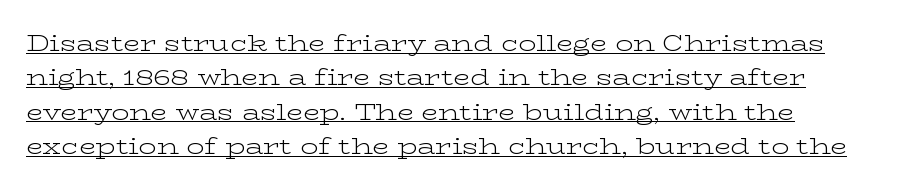
Characters remain perfectly vertical along every line. Does the copy run flush right? No — it runs flush left. These characters rest on top of a visible drawn line. Baseline-to-baseline distance is the conventional proportion of letter height. Standard letterfit; no display-style spreading of the glyphs.
